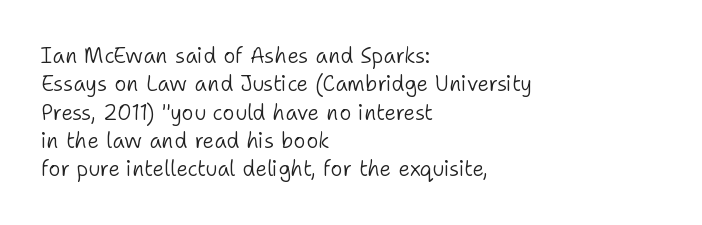
Q: Is the text bold? A: No.
Q: Is the text italic (slanted)? A: No, it is upright.
Q: Is the text underlined? A: No.
Q: How is the paragraph aligned? A: Left-aligned.
Q: Is the spacing between letters normal or unusually wide? A: Normal.
Q: Is the spacing between lines tight, normal or loose? A: Normal.
